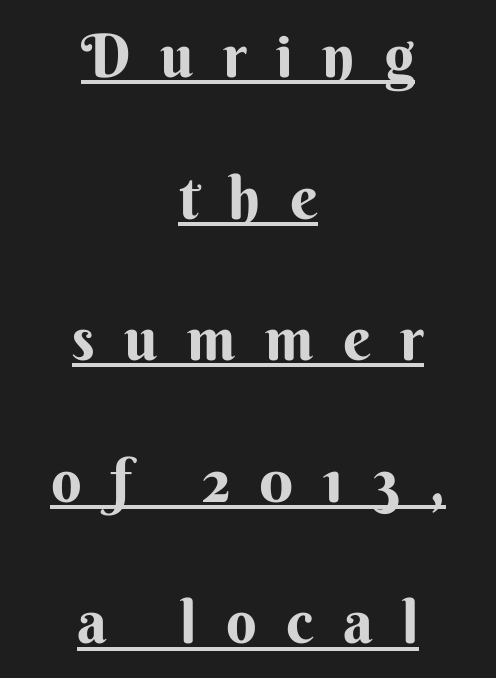
Q: Is the text bold? A: Yes.
Q: Is the text italic (slanted)? A: No, it is upright.
Q: Is the typeface a serif or a sans-serif typeface? A: Sans-serif.
Q: Is the text underlined? A: Yes.
Q: How is the paragraph aligned? A: Centered.
Q: Is the spacing between letters normal or unusually wide? A: Unusually wide.
Q: Is the spacing between lines tight, normal or loose? A: Loose.
Q: Width (condensed, normal, or wide)? A: Normal.
Q: Stroke contrast? A: Medium.
Q: x-height? A: Small.
Q: Monospaced? A: No.
